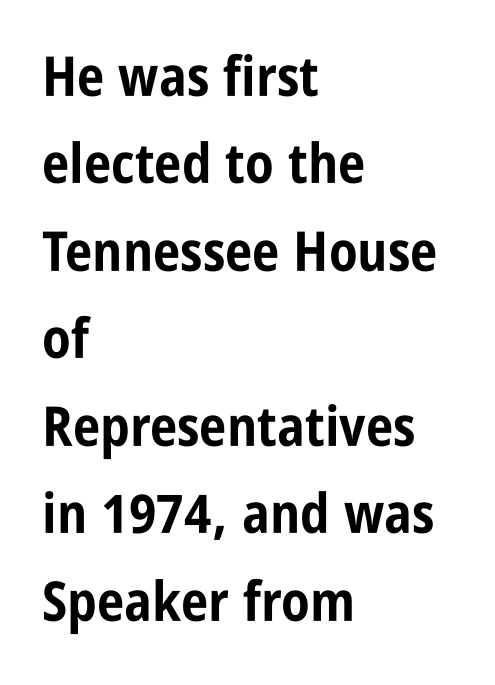
{"serif": "no", "italic": "no", "bold": "yes", "weight": "bold", "width": "condensed", "stroke_contrast": "low", "x_height": "large", "monospaced": "no", "underline": "no", "align": "left", "line_spacing": "normal", "line_spacing_ratio": 1.59, "letter_spacing": "normal", "letter_spacing_em": 0.0, "glyph_px": 55}
